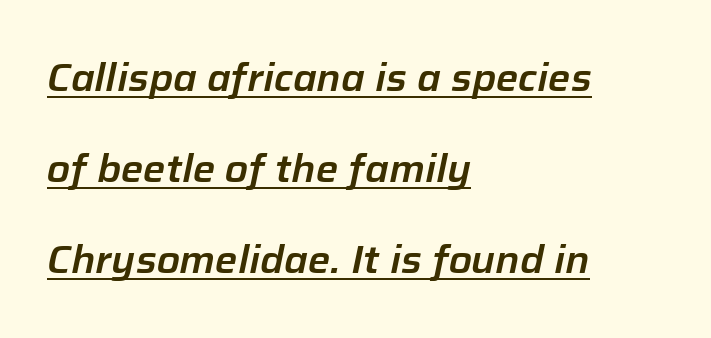
Tall strokes in this sample are angled rather than plumb. Leading is clearly above the norm, producing a sparse column. Between one letter and the next there's only the usual sliver of space. Compared with undecorated copy, this sample adds a rule below the words. Alignment: flush left. Varying glyph widths throughout — classic text-font behaviour.
